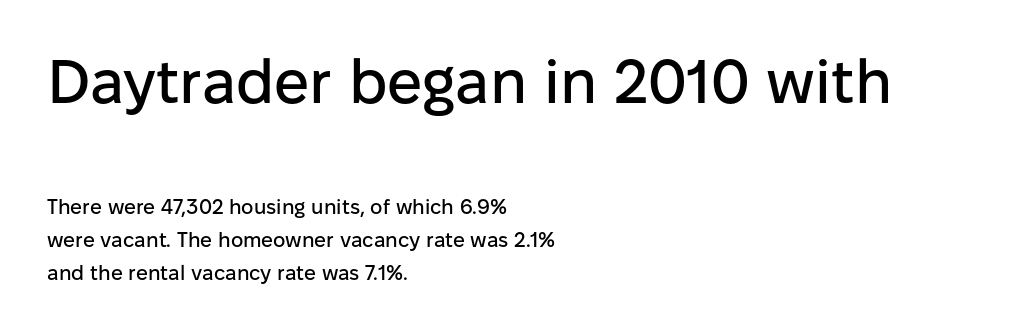
Character widths vary here, with narrow letters taking less room than wide ones. The face used here appears at its bigger size in the upper chunk. Tall strokes in this sample are plumb rather than angled. The setting favours the left margin, as ordinary paragraphs usually do. Beneath every word, the page is bare.
